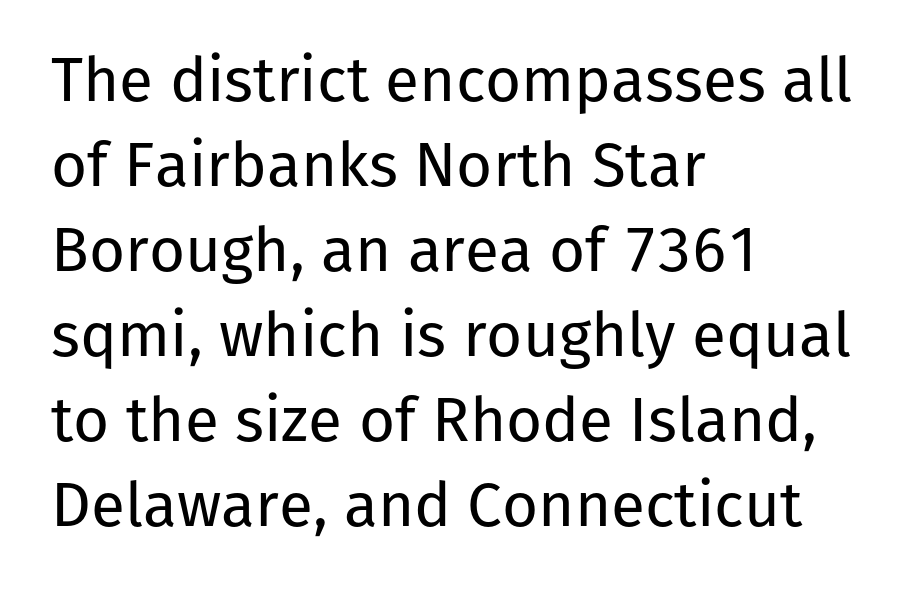
Q: Is the text bold? A: No.
Q: Is the text italic (slanted)? A: No, it is upright.
Q: Is the typeface a serif or a sans-serif typeface? A: Sans-serif.
Q: Is the text underlined? A: No.
Q: How is the paragraph aligned? A: Left-aligned.
Q: Is the spacing between letters normal or unusually wide? A: Normal.
Q: Is the spacing between lines tight, normal or loose? A: Normal.
Q: Width (condensed, normal, or wide)? A: Normal.
Q: Stroke contrast? A: Low.
Q: x-height? A: Medium.
Q: Monospaced? A: No.
